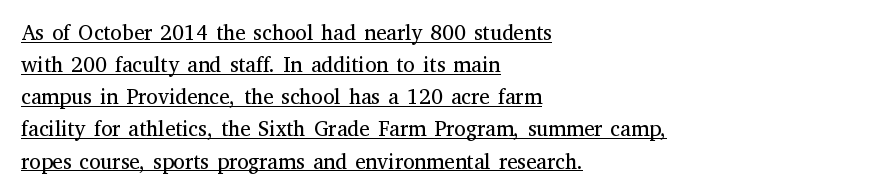
Q: Is the text bold? A: No.
Q: Is the text italic (slanted)? A: No, it is upright.
Q: Is the text underlined? A: Yes.
Q: How is the paragraph aligned? A: Left-aligned.
Q: Is the spacing between letters normal or unusually wide? A: Normal.
Q: Is the spacing between lines tight, normal or loose? A: Normal.
